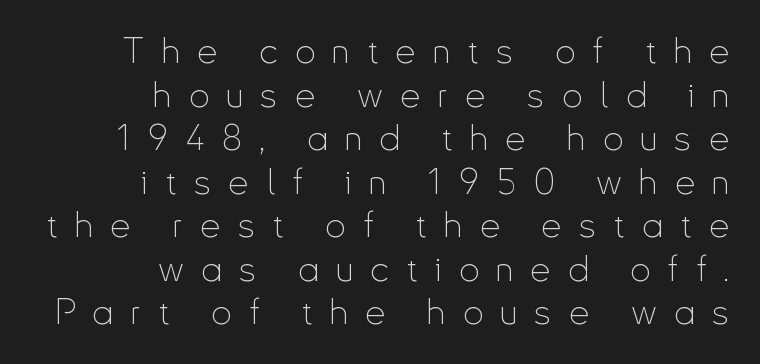
Q: Is the text bold? A: No.
Q: Is the text italic (slanted)? A: No, it is upright.
Q: Is the typeface a serif or a sans-serif typeface? A: Sans-serif.
Q: Is the text underlined? A: No.
Q: How is the paragraph aligned? A: Right-aligned.
Q: Is the spacing between letters normal or unusually wide? A: Unusually wide.
Q: Width (condensed, normal, or wide)? A: Condensed.
Q: Stroke contrast? A: Low.
Q: x-height? A: Small.
Q: Monospaced? A: No.
